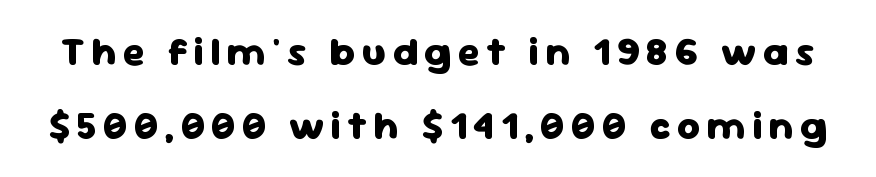
The image shows 40 px heavy sans-serif type, upright; set line spacing 1.86x, not underlined; low stroke contrast and a medium x-height.
